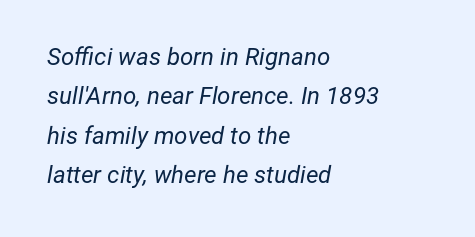
The image shows 24 px text type, italic (leaning right); set left-aligned, normal line spacing (1.64x), normal letter spacing, not underlined.
